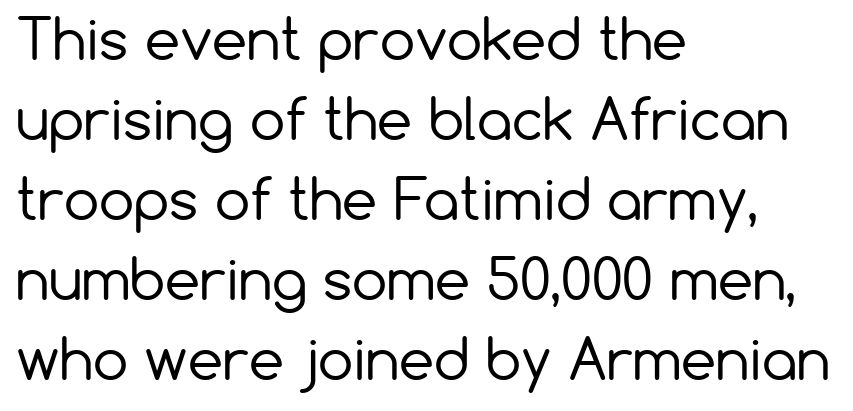
You could not count columns in this text — the font is proportionally spaced. The space directly below the letters is spotless. Each line starts at the same left margin while the right side varies. Posture: straight, roman, zero tilt. Short note: letters normally spaced. Type style note: lacks serifs.
